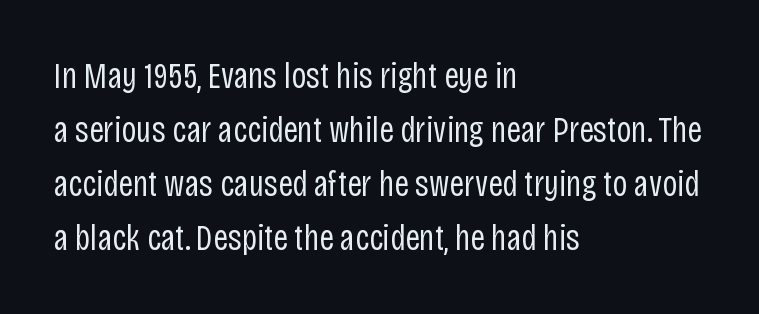
A typesetter would call this proportional, since set widths differ per character. Students, note that the glyphs here touch the page at normal intervals. This is the regular roman posture of the typeface. The designer went with a sans here, leaving each stem footless.
